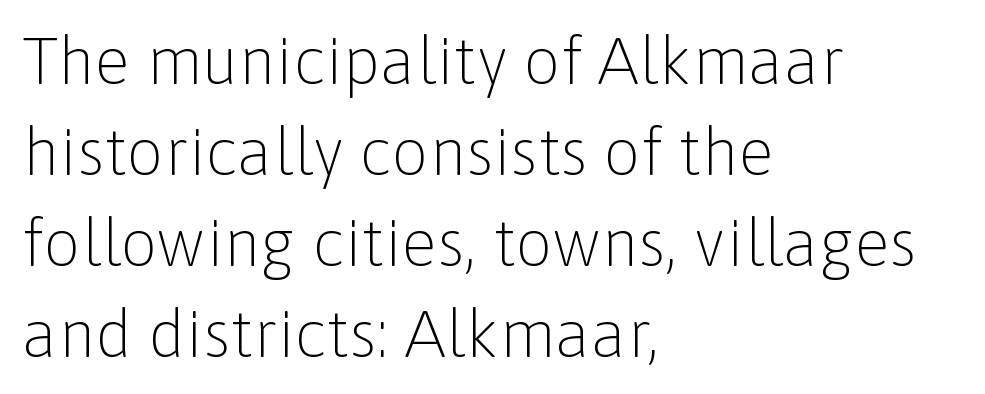
Q: Is the text bold? A: No.
Q: Is the text italic (slanted)? A: No, it is upright.
Q: Is the typeface a serif or a sans-serif typeface? A: Sans-serif.
Q: Is the text underlined? A: No.
Q: How is the paragraph aligned? A: Left-aligned.
Q: Is the spacing between letters normal or unusually wide? A: Normal.
Q: Is the spacing between lines tight, normal or loose? A: Normal.
Q: Width (condensed, normal, or wide)? A: Normal.
Q: Stroke contrast? A: Low.
Q: x-height? A: Medium.
Q: Monospaced? A: No.
